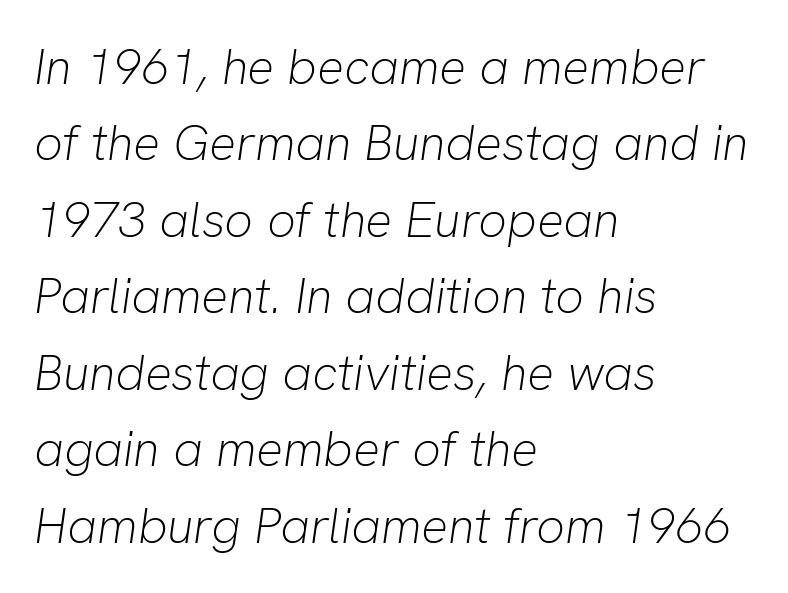
{"italic": "yes", "lean": "right", "slant_degrees": 8, "bold": "no", "weight": "light", "width": "normal", "stroke_contrast": "low", "x_height": "medium", "monospaced": "no", "underline": "no", "align": "left", "line_spacing": "normal", "line_spacing_ratio": 1.53, "letter_spacing": "normal", "letter_spacing_em": 0.0, "glyph_px": 50}
